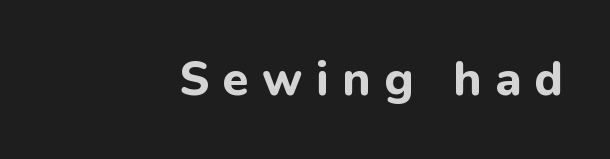
The image shows 47 px bold sans-serif type, upright; set right-aligned, unusually wide letter spacing (+0.29 em), not underlined; low stroke contrast and a medium x-height.
